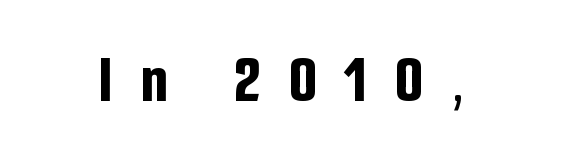
{"serif": "no", "italic": "no", "bold": "yes", "weight": "bold", "width": "condensed", "stroke_contrast": "low", "x_height": "medium", "monospaced": "no", "underline": "no", "letter_spacing": "wide", "letter_spacing_em": 0.42, "glyph_px": 68}
